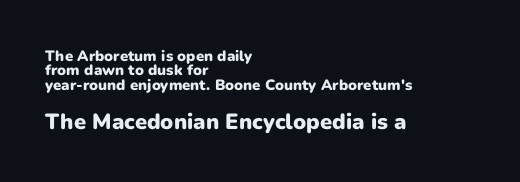
{"italic": "no", "bold": "yes", "underline": "no", "align": "left", "line_spacing": "tight", "line_spacing_ratio": 0.96, "letter_spacing": "normal", "letter_spacing_em": 0.0, "larger_block": "second", "size_ratio": 1.47, "glyph_px": 22}
